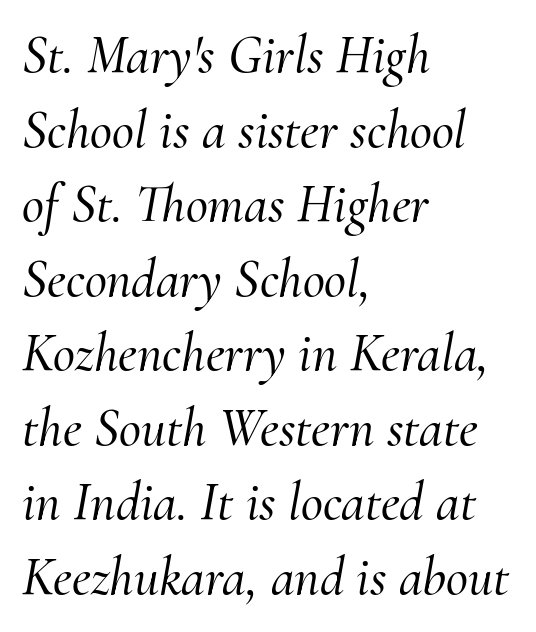
Q: Is the text italic (slanted)? A: Yes, it leans right by about 10 degrees.
Q: Is the typeface a serif or a sans-serif typeface? A: Serif.
Q: Is the text underlined? A: No.
Q: How is the paragraph aligned? A: Left-aligned.
Q: Is the spacing between letters normal or unusually wide? A: Normal.
Q: Is the spacing between lines tight, normal or loose? A: Normal.
Q: Width (condensed, normal, or wide)? A: Normal.
Q: Stroke contrast? A: Medium.
Q: x-height? A: Small.
Q: Monospaced? A: No.
